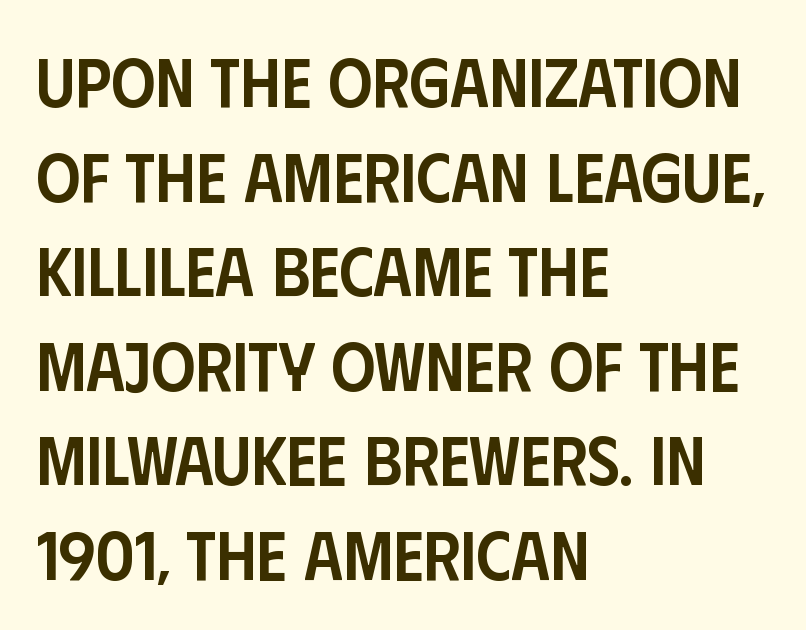
Honestly, there is no underline to notice here at all. A sans-serif font was chosen for this passage. The letters stand straight up with perfectly vertical stems. The passage shown has conventional tracking throughout.
